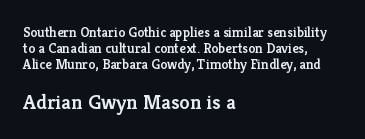
Caption: upper text group reduced, lower text group enlarged. A typesetter would mark this as roman, not italic. Moderately thickened strokes mark this as semibold type. The passage shown is not underscored anywhere. Does extra space separate the letters? No, they use regular spacing. The text block is weighted toward the left margin, trailing off unevenly rightward.
